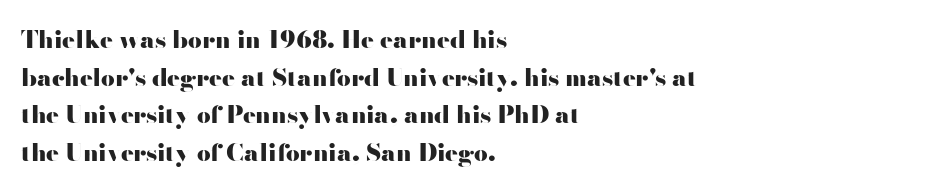
The image shows 24 px bold type, upright; set left-aligned, normal line spacing (1.57x), normal letter spacing, not underlined.
